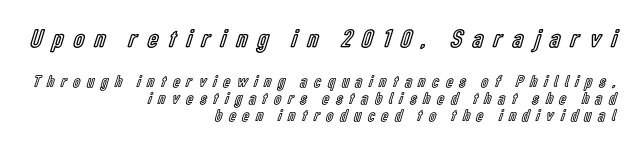
{"underline": "no", "align": "right", "line_spacing": "tight", "line_spacing_ratio": 1.0, "letter_spacing": "wide", "letter_spacing_em": 0.4, "larger_block": "first", "size_ratio": 1.53, "glyph_px": 26}
